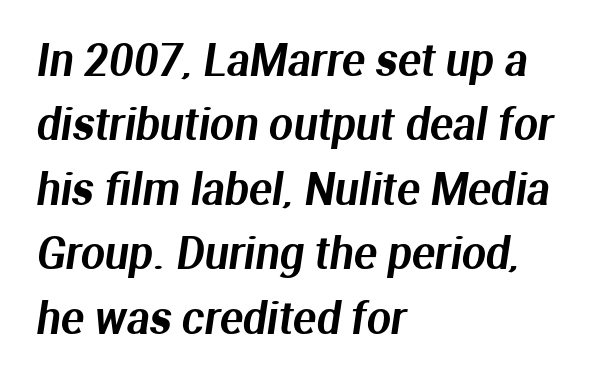
{"serif": "no", "width": "normal", "stroke_contrast": "medium", "x_height": "medium", "monospaced": "no", "underline": "no", "align": "left", "line_spacing": "normal", "line_spacing_ratio": 1.5, "letter_spacing": "normal", "letter_spacing_em": 0.0, "glyph_px": 43}
